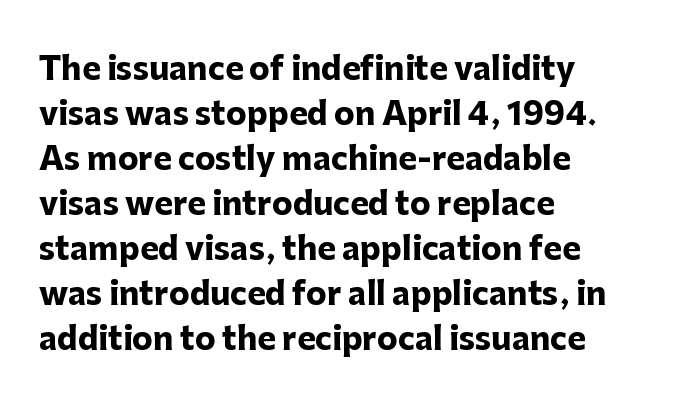
The image shows 31 px heavy sans-serif type, upright; set left-aligned, normal line spacing (1.45x), normal letter spacing, not underlined; low stroke contrast and a medium x-height.
